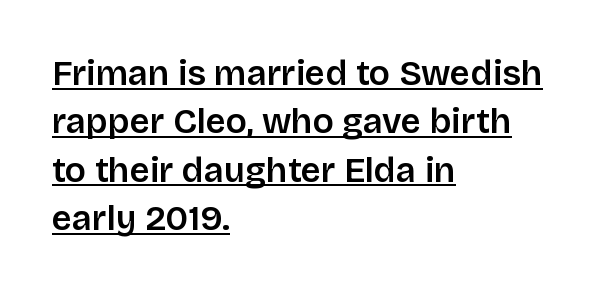
The image shows 35 px sans-serif type, upright; set left-aligned, normal line spacing (1.38x), normal letter spacing, underlined; low stroke contrast and a large x-height.
